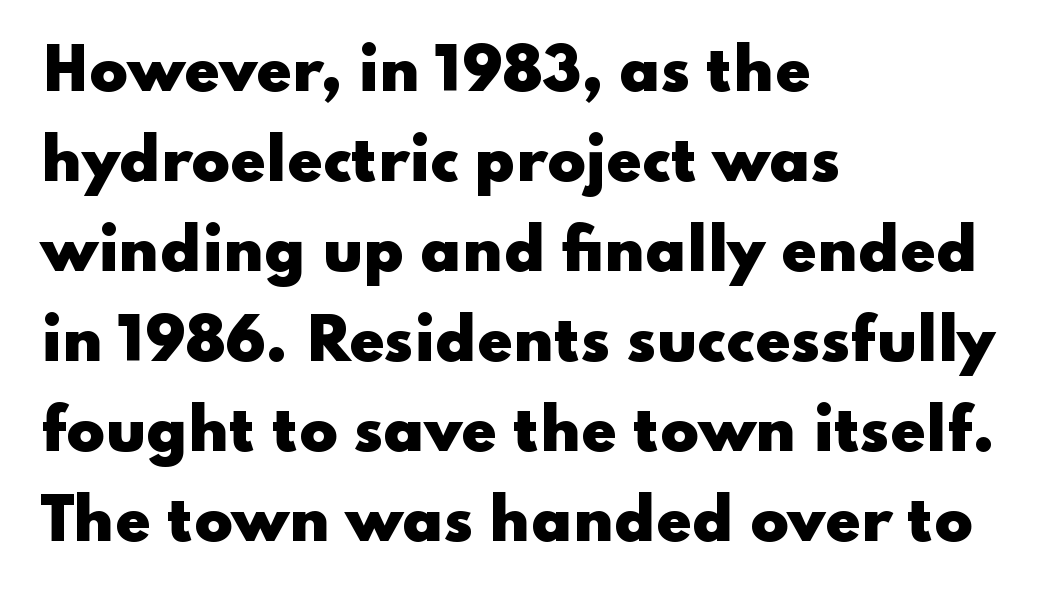
The axis of the letterforms is exactly vertical. The rag falls on the right side of this text block. Students, this is bold: see how much ink each stroke carries. No word sits above an underline. The font family rendered here belongs to the sans-serif group. Glyph-to-glyph distance matches everyday printed text.
